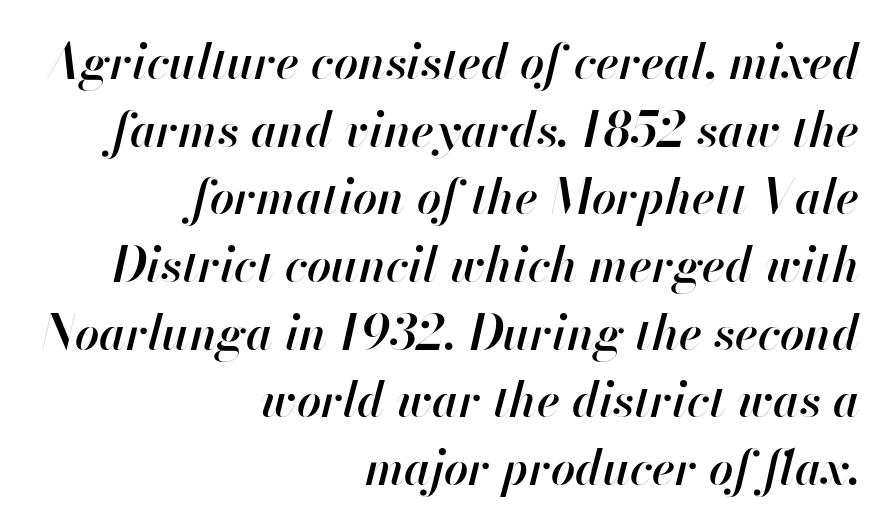
The face used here is proportionally spaced, like ordinary book or web type. Underline: absent. The space between consecutive lines is moderate. Line endings align vertically; line beginnings do not. The passage shown has conventional tracking throughout. Students, this is semibold: more ink than regular, less than bold.
